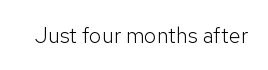
{"italic": "no", "bold": "no", "underline": "no", "letter_spacing": "normal", "letter_spacing_em": 0.0, "glyph_px": 22}
